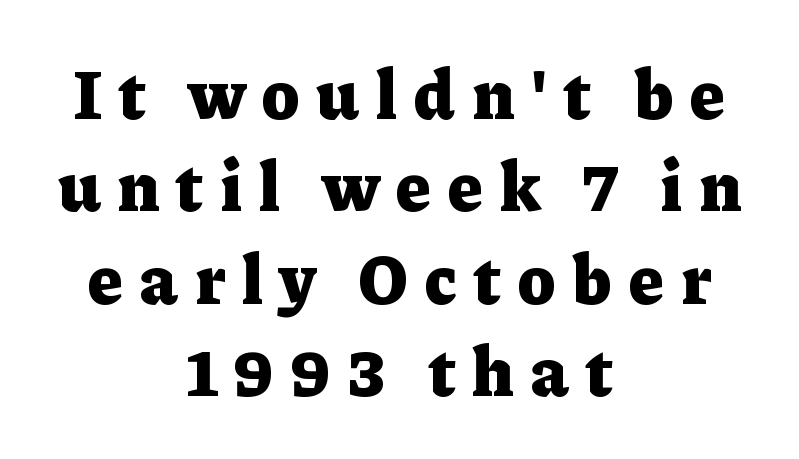
Q: Is the text bold? A: Yes.
Q: Is the text italic (slanted)? A: No, it is upright.
Q: Is the typeface a serif or a sans-serif typeface? A: Serif.
Q: Is the text underlined? A: No.
Q: How is the paragraph aligned? A: Centered.
Q: Is the spacing between letters normal or unusually wide? A: Unusually wide.
Q: Is the spacing between lines tight, normal or loose? A: Normal.
Q: Width (condensed, normal, or wide)? A: Normal.
Q: Stroke contrast? A: Low.
Q: x-height? A: Medium.
Q: Monospaced? A: No.
